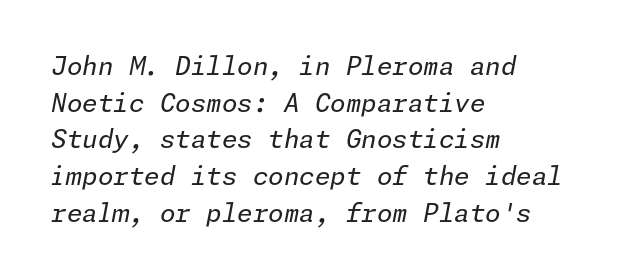
Which margin do the lines hug? The left one — the right edge is uneven. Spacing between characters is what you'd get straight out of the box. Tall strokes in this sample are angled rather than plumb. Glance below the letters and you will spot only blank space. The rows are spaced the way most documents space them.
